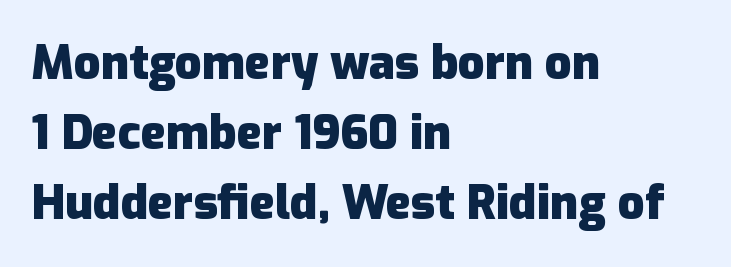
Q: Is the text bold? A: Yes.
Q: Is the text italic (slanted)? A: No, it is upright.
Q: Is the typeface a serif or a sans-serif typeface? A: Sans-serif.
Q: Is the text underlined? A: No.
Q: How is the paragraph aligned? A: Left-aligned.
Q: Is the spacing between letters normal or unusually wide? A: Normal.
Q: Is the spacing between lines tight, normal or loose? A: Normal.
Q: Width (condensed, normal, or wide)? A: Normal.
Q: Stroke contrast? A: Low.
Q: x-height? A: Medium.
Q: Monospaced? A: No.
